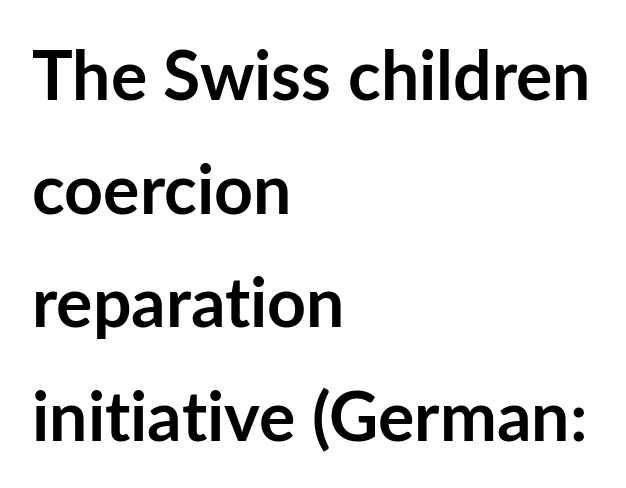
{"serif": "no", "italic": "no", "bold": "yes", "weight": "semibold", "width": "normal", "stroke_contrast": "low", "x_height": "medium", "monospaced": "no", "underline": "no", "align": "left", "line_spacing": "normal", "line_spacing_ratio": 1.67, "letter_spacing": "normal", "letter_spacing_em": 0.0, "glyph_px": 68}
